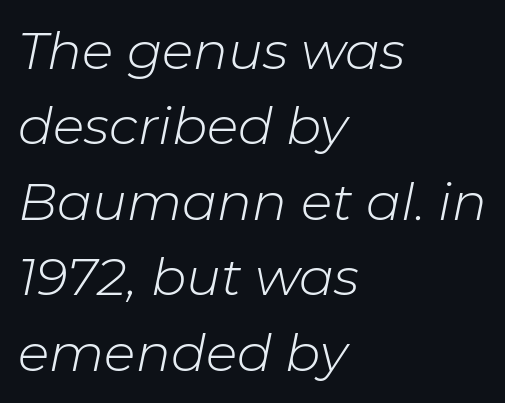
Q: Is the text bold? A: No.
Q: Is the text italic (slanted)? A: Yes, it leans right by about 11 degrees.
Q: Is the text underlined? A: No.
Q: How is the paragraph aligned? A: Left-aligned.
Q: Is the spacing between letters normal or unusually wide? A: Normal.
Q: Is the spacing between lines tight, normal or loose? A: Normal.
Q: Width (condensed, normal, or wide)? A: Normal.
Q: Stroke contrast? A: Low.
Q: x-height? A: Medium.
Q: Monospaced? A: No.
